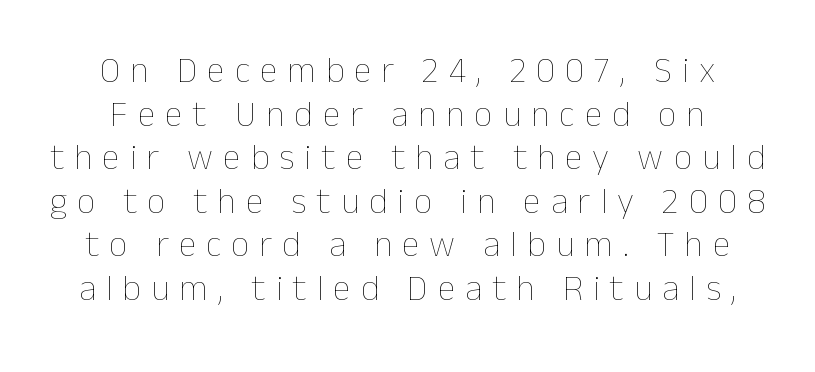
{"italic": "no", "bold": "no", "weight": "thin", "width": "normal", "stroke_contrast": "low", "x_height": "medium", "monospaced": "no", "underline": "no", "line_spacing_ratio": 1.21, "letter_spacing": "wide", "letter_spacing_em": 0.28, "glyph_px": 36}
